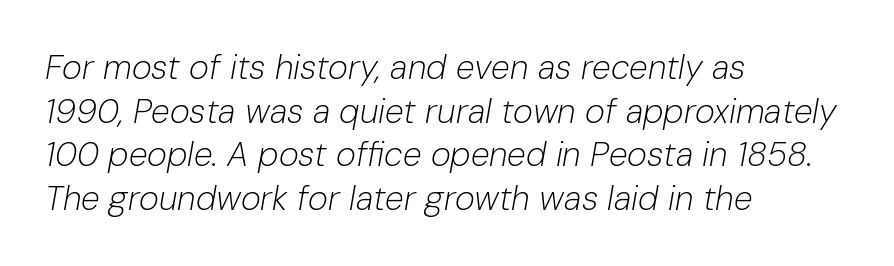
The image shows 34 px light type, italic (leaning right); set left-aligned, normal line spacing (1.28x), normal letter spacing, not underlined; low stroke contrast and a medium x-height.
